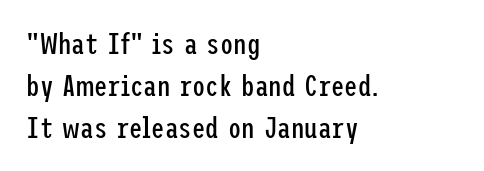
Q: Is the text bold? A: No.
Q: Is the text italic (slanted)? A: No, it is upright.
Q: Is the typeface a serif or a sans-serif typeface? A: Sans-serif.
Q: Is the text underlined? A: No.
Q: How is the paragraph aligned? A: Left-aligned.
Q: Is the spacing between letters normal or unusually wide? A: Normal.
Q: Is the spacing between lines tight, normal or loose? A: Normal.
Q: Width (condensed, normal, or wide)? A: Condensed.
Q: Stroke contrast? A: Low.
Q: x-height? A: Medium.
